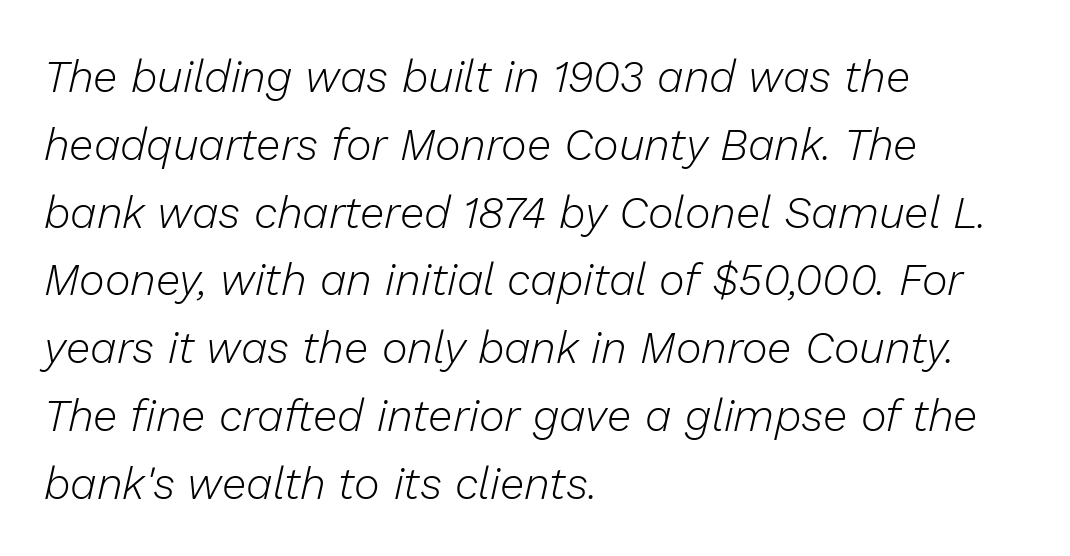
The image shows 44 px light type, italic (leaning right); set left-aligned, normal line spacing (1.54x), normal letter spacing, not underlined; low stroke contrast and a medium x-height.
